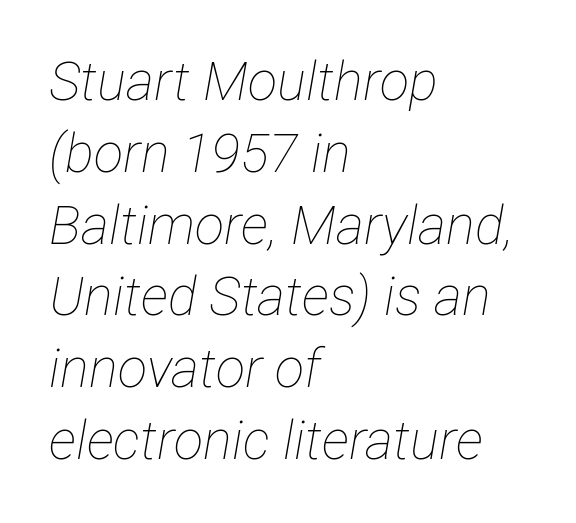
The passage shown stacks its lines at a standard gap. The font's italic variant was chosen for this text. Type without underlining. Each line starts at the same left margin while the right side varies. Inter-character spacing is left at the font's built-in metrics.
